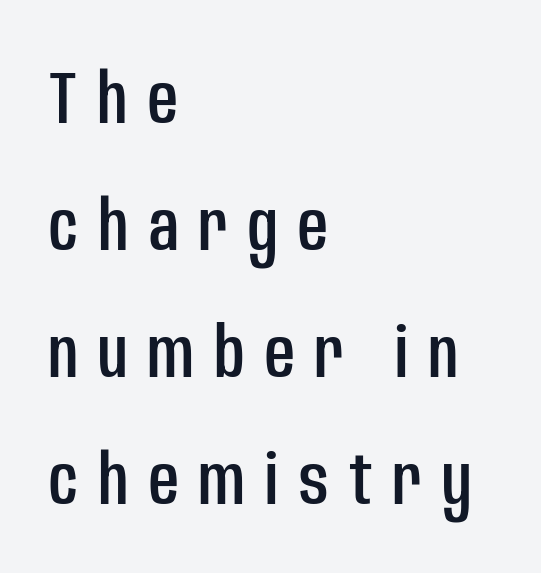
Q: Is the text italic (slanted)? A: No, it is upright.
Q: Is the typeface a serif or a sans-serif typeface? A: Sans-serif.
Q: Is the text underlined? A: No.
Q: How is the paragraph aligned? A: Left-aligned.
Q: Is the spacing between letters normal or unusually wide? A: Unusually wide.
Q: Width (condensed, normal, or wide)? A: Condensed.
Q: Stroke contrast? A: Low.
Q: x-height? A: Large.
Q: Monospaced? A: No.
